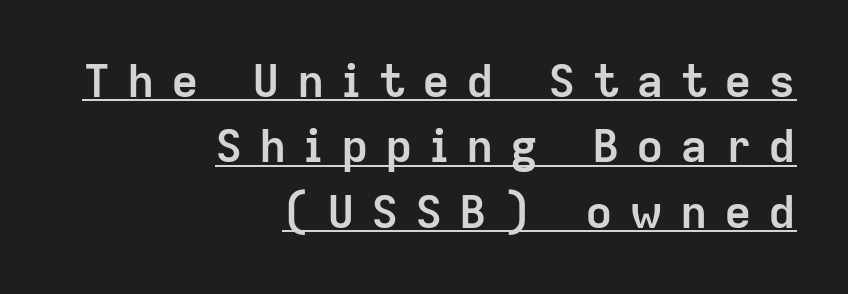
{"serif": "no", "italic": "no", "bold": "yes", "weight": "semibold", "width": "normal", "stroke_contrast": "low", "x_height": "medium", "monospaced": "no", "underline": "yes", "align": "right", "line_spacing": "normal", "line_spacing_ratio": 1.42, "letter_spacing": "wide", "letter_spacing_em": 0.36, "glyph_px": 46}
